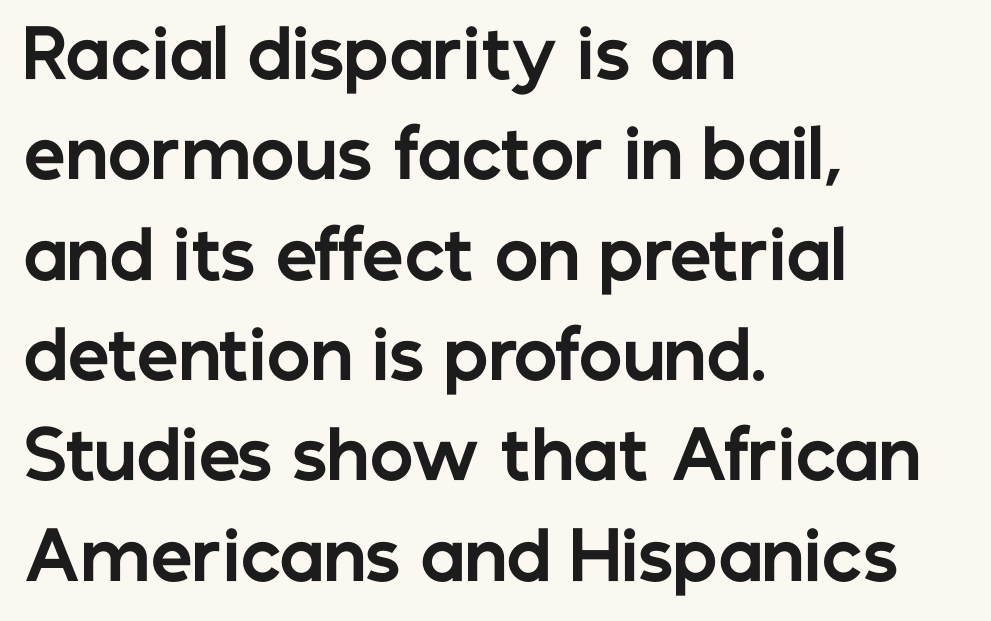
Q: Is the text bold? A: Yes.
Q: Is the text italic (slanted)? A: No, it is upright.
Q: Is the typeface a serif or a sans-serif typeface? A: Sans-serif.
Q: Is the text underlined? A: No.
Q: How is the paragraph aligned? A: Left-aligned.
Q: Is the spacing between letters normal or unusually wide? A: Normal.
Q: Is the spacing between lines tight, normal or loose? A: Normal.
Q: Width (condensed, normal, or wide)? A: Normal.
Q: Stroke contrast? A: Low.
Q: x-height? A: Medium.
Q: Monospaced? A: No.
